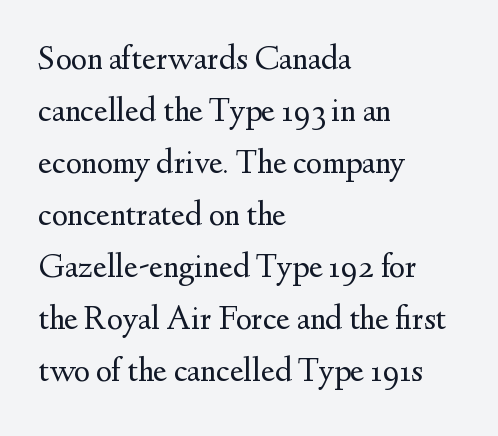
Q: Is the text bold? A: No.
Q: Is the text italic (slanted)? A: No, it is upright.
Q: Is the typeface a serif or a sans-serif typeface? A: Serif.
Q: Is the text underlined? A: No.
Q: How is the paragraph aligned? A: Left-aligned.
Q: Is the spacing between letters normal or unusually wide? A: Normal.
Q: Is the spacing between lines tight, normal or loose? A: Normal.
Q: Width (condensed, normal, or wide)? A: Normal.
Q: Stroke contrast? A: Medium.
Q: x-height? A: Small.
Q: Monospaced? A: No.
